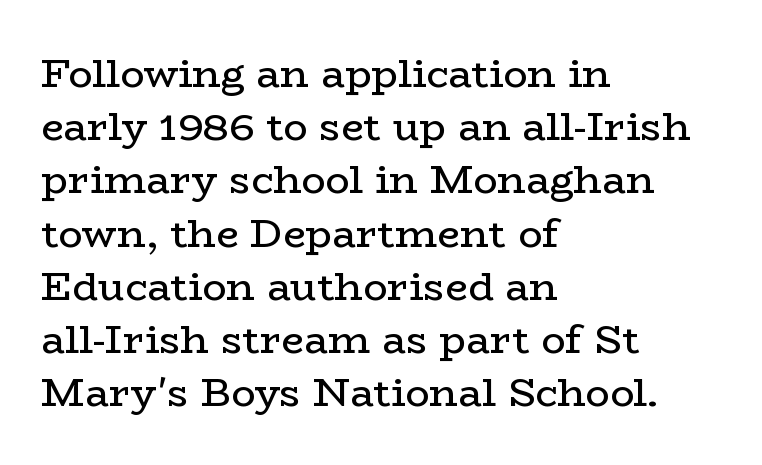
Serifs: yes, visible at the terminals of the letterforms. The strip under each line holds only bare page. The rendering uses natural spacing where letterforms have individual widths. Tracking value appears to be zero — textbook default spacing. This is not heavy type; no bold has been used. Quick note: interline space is typical.
